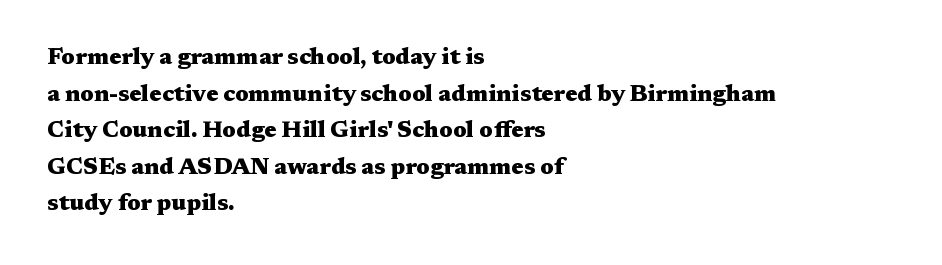
{"italic": "no", "bold": "yes", "underline": "no", "align": "left", "line_spacing": "normal", "line_spacing_ratio": 1.59, "letter_spacing": "normal", "letter_spacing_em": 0.0, "glyph_px": 23}
